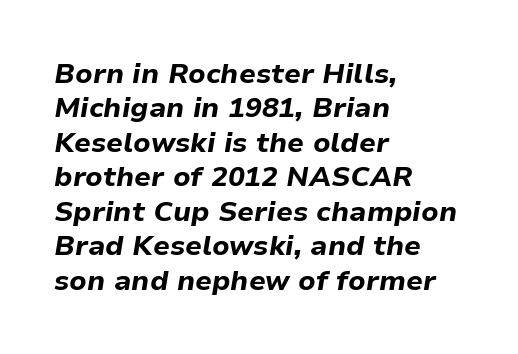
Q: Is the text bold? A: Yes.
Q: Is the text italic (slanted)? A: Yes, it leans right by about 9 degrees.
Q: Is the text underlined? A: No.
Q: How is the paragraph aligned? A: Left-aligned.
Q: Is the spacing between letters normal or unusually wide? A: Normal.
Q: Width (condensed, normal, or wide)? A: Normal.
Q: Stroke contrast? A: Low.
Q: x-height? A: Medium.
Q: Monospaced? A: No.
